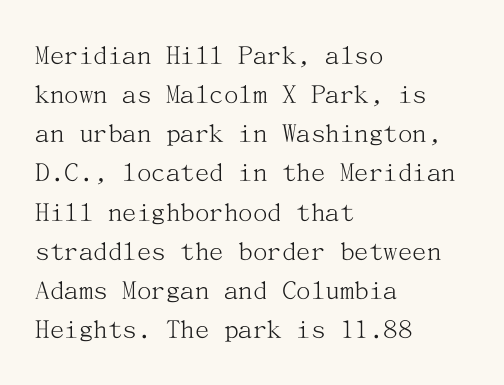
{"serif": "yes", "italic": "no", "bold": "no", "weight": "light", "width": "normal", "stroke_contrast": "medium", "x_height": "medium", "underline": "no", "align": "left", "line_spacing": "normal", "line_spacing_ratio": 1.35, "letter_spacing": "normal", "letter_spacing_em": 0.0, "glyph_px": 29}
